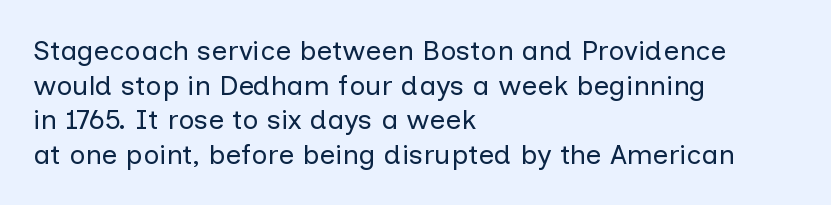
The image shows 28 px regular-weight sans-serif type, upright; set left-aligned, line spacing 1.24x, normal letter spacing, not underlined; low stroke contrast and a medium x-height.
